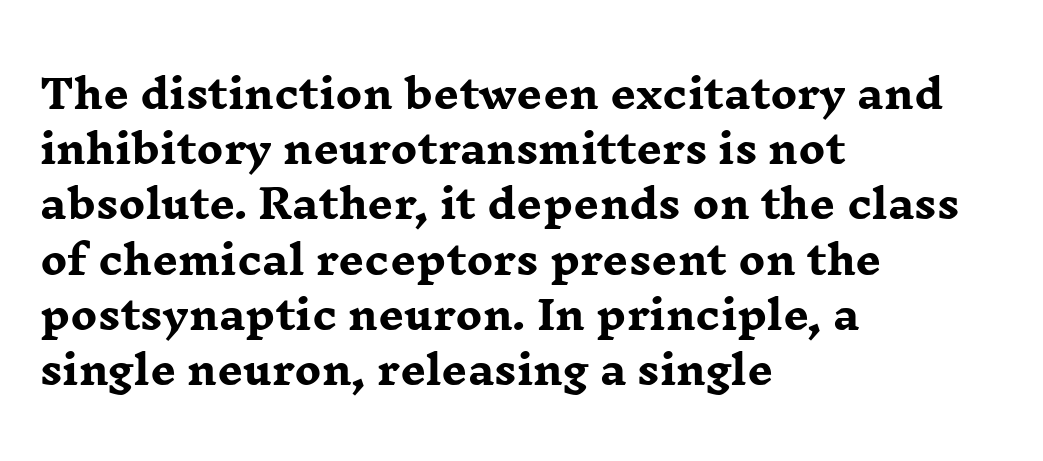
Q: Is the text bold? A: Yes.
Q: Is the text italic (slanted)? A: No, it is upright.
Q: Is the typeface a serif or a sans-serif typeface? A: Serif.
Q: Is the text underlined? A: No.
Q: How is the paragraph aligned? A: Left-aligned.
Q: Is the spacing between letters normal or unusually wide? A: Normal.
Q: Is the spacing between lines tight, normal or loose? A: Normal.
Q: Width (condensed, normal, or wide)? A: Wide.
Q: Stroke contrast? A: Low.
Q: x-height? A: Medium.
Q: Monospaced? A: No.
